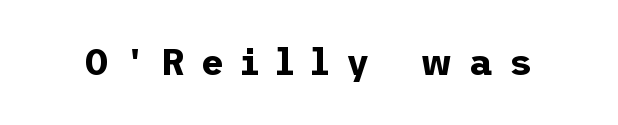
The image shows 36 px bold sans-serif type, upright; set unusually wide letter spacing (+0.47 em), not underlined; low stroke contrast and a medium x-height.
